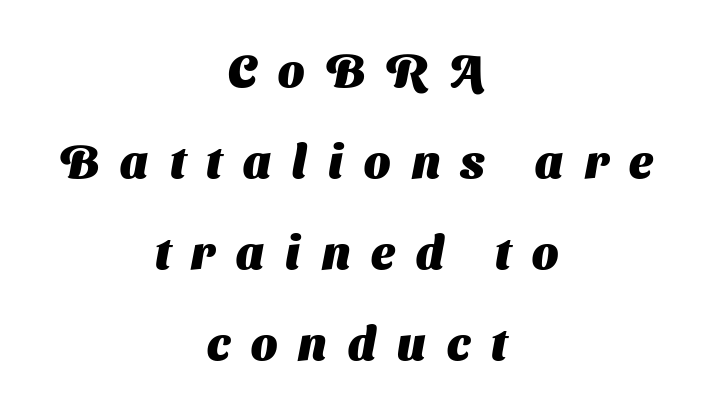
Q: Is the text bold? A: Yes.
Q: Is the typeface a serif or a sans-serif typeface? A: Sans-serif.
Q: Is the text underlined? A: No.
Q: How is the paragraph aligned? A: Centered.
Q: Is the spacing between letters normal or unusually wide? A: Unusually wide.
Q: Is the spacing between lines tight, normal or loose? A: Loose.
Q: Width (condensed, normal, or wide)? A: Normal.
Q: Stroke contrast? A: Medium.
Q: x-height? A: Medium.
Q: Monospaced? A: No.
